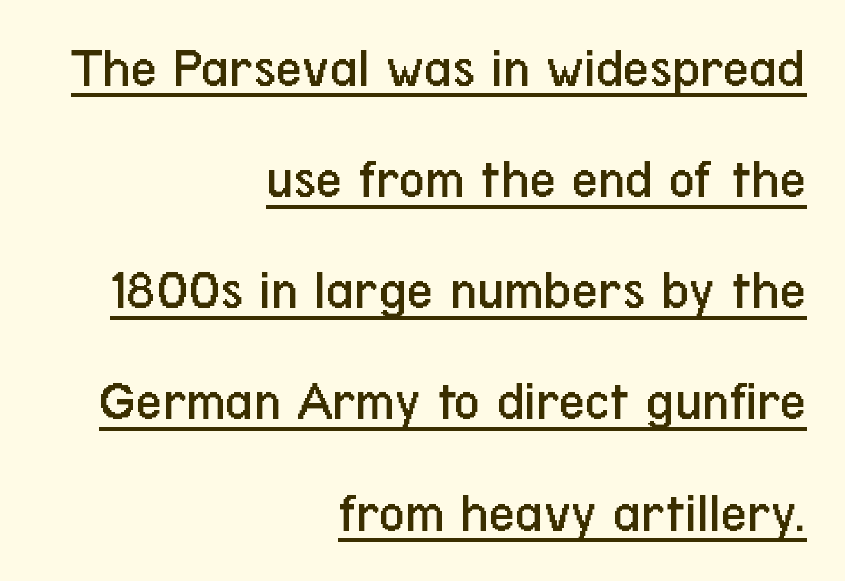
The image shows 57 px regular-weight, condensed sans-serif type, upright; set right-aligned, loose line spacing (1.95x), normal letter spacing, underlined; low stroke contrast and a medium x-height.
